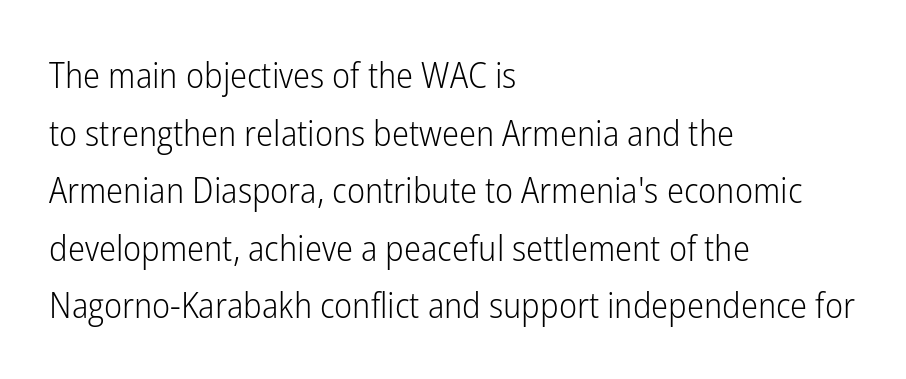
{"serif": "no", "italic": "no", "bold": "no", "weight": "light", "width": "condensed", "stroke_contrast": "low", "x_height": "medium", "monospaced": "no", "underline": "no", "align": "left", "line_spacing": "normal", "line_spacing_ratio": 1.6, "letter_spacing": "normal", "letter_spacing_em": 0.0, "glyph_px": 36}
